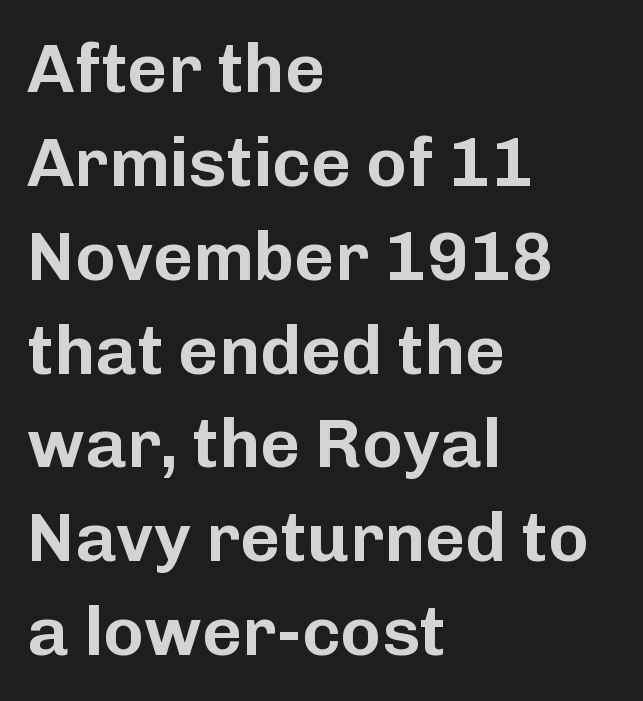
The image shows 69 px sans-serif type, upright; set left-aligned, normal line spacing (1.36x), normal letter spacing, not underlined; low stroke contrast and a medium x-height.
